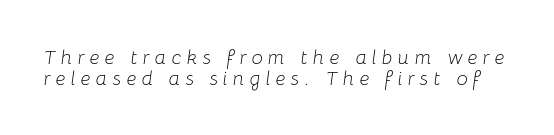
The image shows 20 px text type, italic (leaning right); set tight line spacing (1.04x), unusually wide letter spacing (+0.27 em), not underlined.
